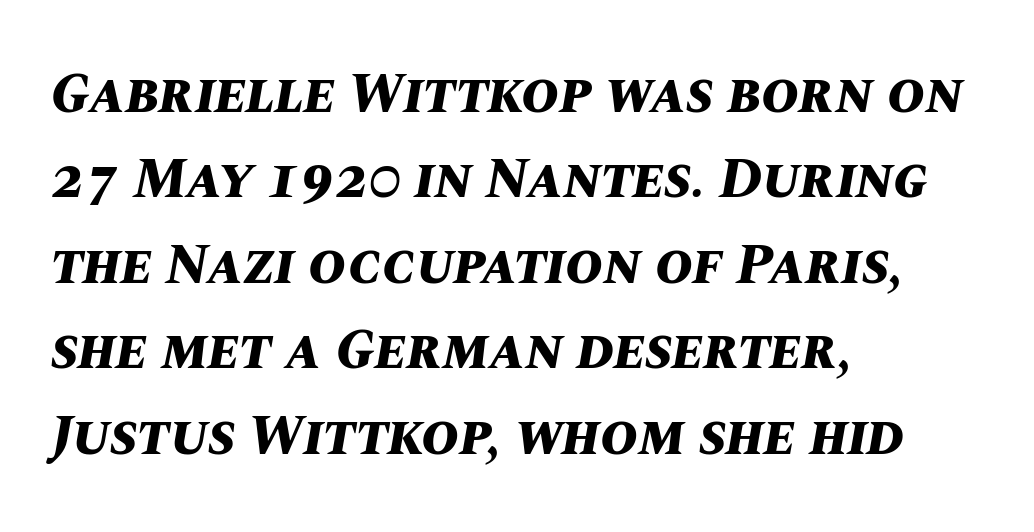
The image shows 57 px bold type, italic (leaning right); set left-aligned, normal line spacing (1.5x), normal letter spacing, not underlined; medium stroke contrast and a large x-height.
